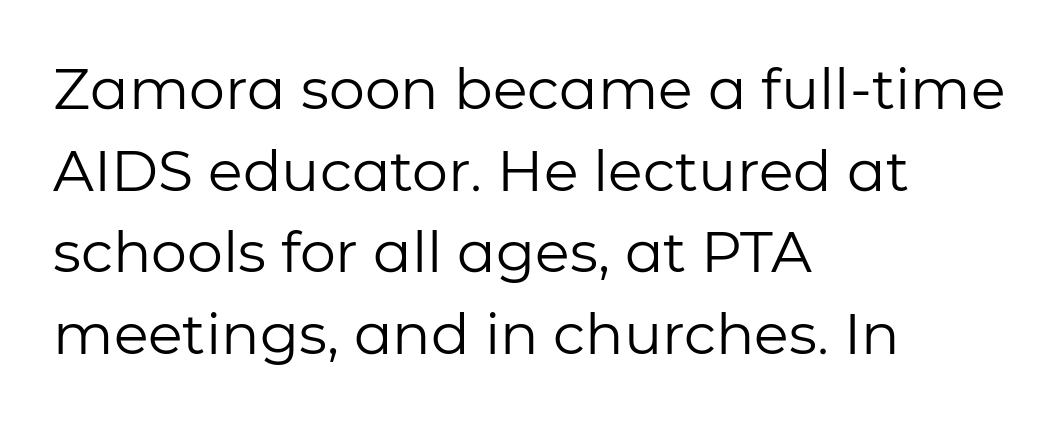
The image shows 57 px regular-weight sans-serif type, upright; set left-aligned, normal line spacing (1.43x), normal letter spacing, not underlined; low stroke contrast and a medium x-height.
